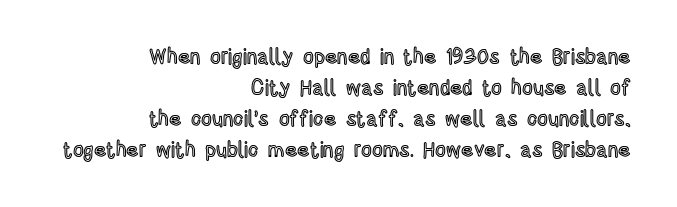
The image shows 21 px text type, upright; set right-aligned, normal line spacing (1.47x), normal letter spacing, not underlined.
